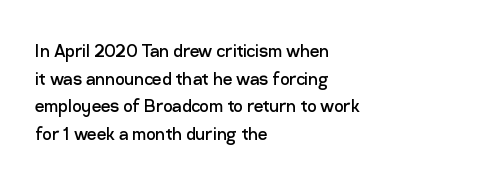
{"italic": "no", "bold": "no", "underline": "no", "align": "left", "line_spacing": "normal", "line_spacing_ratio": 1.31, "letter_spacing": "normal", "letter_spacing_em": 0.0, "glyph_px": 21}
